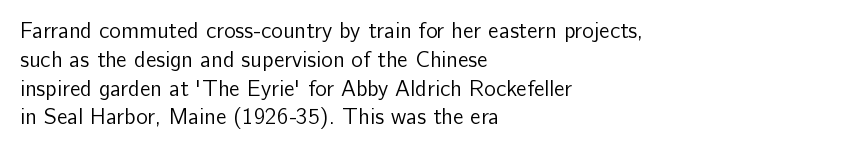
{"italic": "no", "bold": "no", "underline": "no", "align": "left", "line_spacing": "normal", "line_spacing_ratio": 1.31, "letter_spacing": "normal", "letter_spacing_em": 0.0, "glyph_px": 22}
